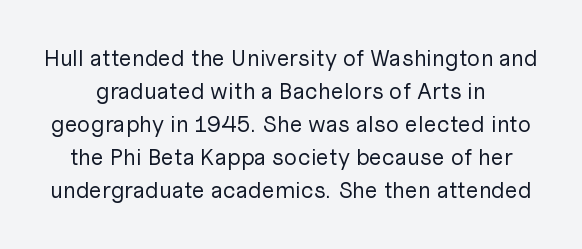
The image shows 23 px text type, upright; set normal line spacing (1.44x), normal letter spacing, not underlined.
